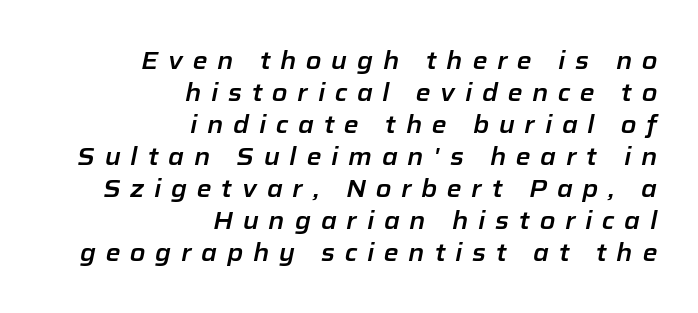
{"italic": "yes", "lean": "right", "slant_degrees": 12, "underline": "no", "align": "right", "line_spacing": "normal", "line_spacing_ratio": 1.33, "letter_spacing": "wide", "letter_spacing_em": 0.41, "glyph_px": 24}
